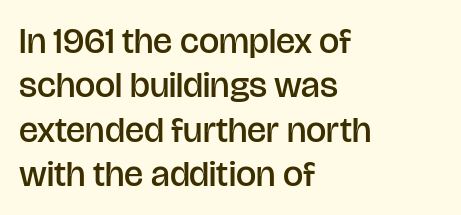
Q: Is the text bold? A: Semi-bold.
Q: Is the text italic (slanted)? A: No, it is upright.
Q: Is the typeface a serif or a sans-serif typeface? A: Sans-serif.
Q: Is the text underlined? A: No.
Q: How is the paragraph aligned? A: Left-aligned.
Q: Is the spacing between letters normal or unusually wide? A: Normal.
Q: Width (condensed, normal, or wide)? A: Normal.
Q: Stroke contrast? A: Low.
Q: x-height? A: Large.
Q: Monospaced? A: No.
